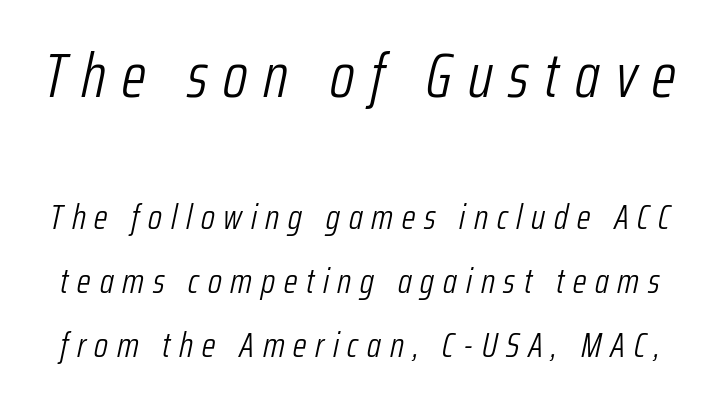
{"italic": "yes", "lean": "right", "slant_degrees": 12, "bold": "no", "weight": "light", "width": "condensed", "stroke_contrast": "low", "x_height": "medium", "monospaced": "no", "underline": "no", "line_spacing_ratio": 1.83, "letter_spacing": "wide", "letter_spacing_em": 0.25, "larger_block": "first", "size_ratio": 1.77, "glyph_px": 62}
